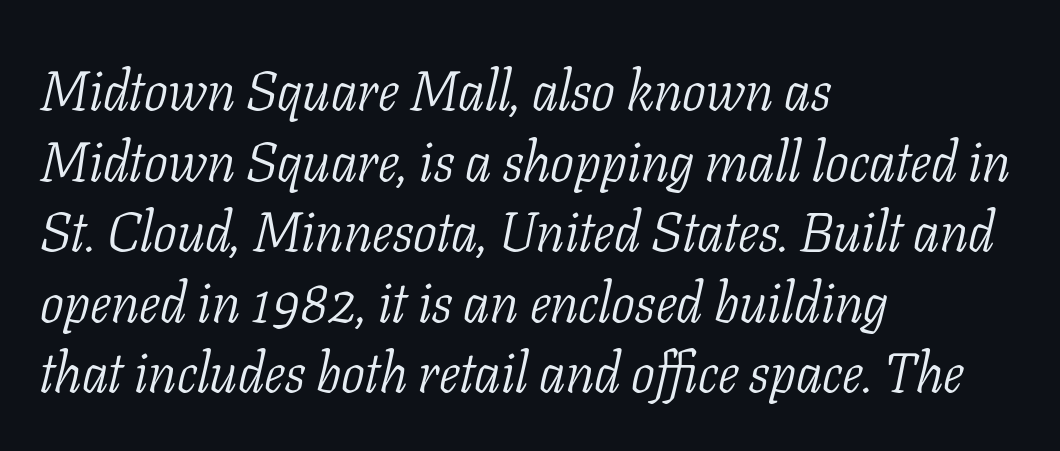
An italicized treatment has been applied to the whole sample. Letters have the restrained weight of plain body copy at most. Is the letter spacing exaggerated? No — it looks like the ordinary default. No word sits above an underline.
